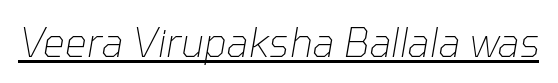
Q: Is the text bold? A: No.
Q: Is the text italic (slanted)? A: Yes, it leans right by about 10 degrees.
Q: Is the text underlined? A: Yes.
Q: Is the spacing between letters normal or unusually wide? A: Normal.
Q: Width (condensed, normal, or wide)? A: Normal.
Q: Stroke contrast? A: Low.
Q: x-height? A: Medium.
Q: Monospaced? A: No.
